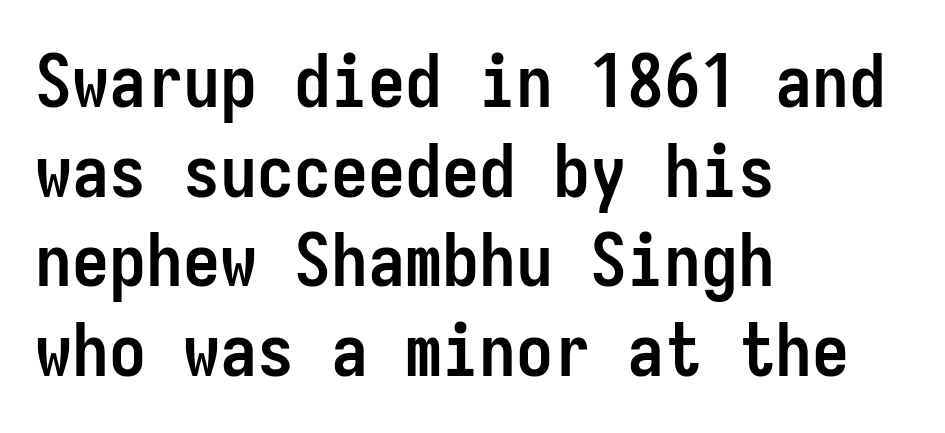
In CSS terms this would be text-align: left. This rendering leaves character spacing at its baseline value. Spacing verdict: monospaced, one width for all characters. The letters are bold, with thick, heavy strokes.
